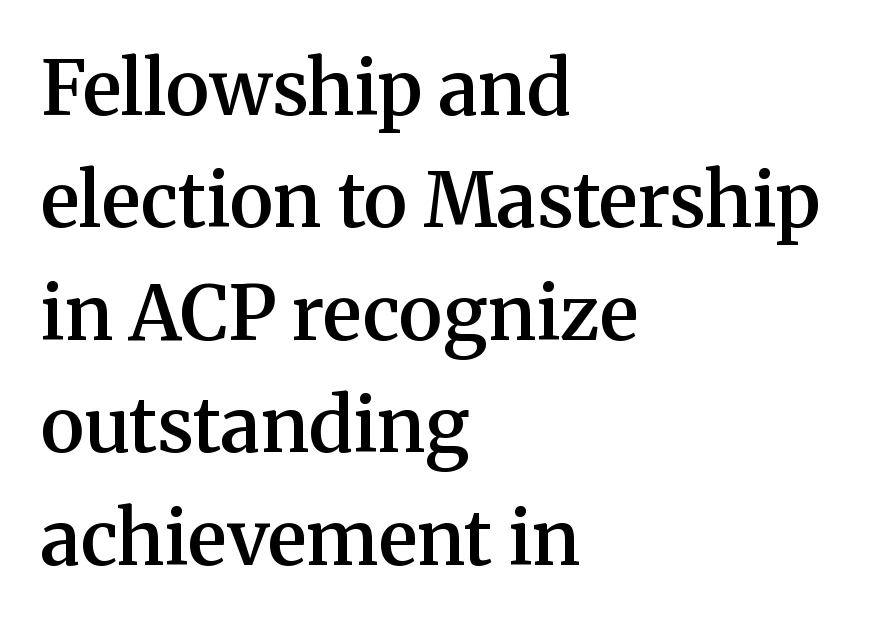
The image shows 75 px semibold serif type, upright; set left-aligned, normal line spacing (1.5x), normal letter spacing, not underlined; medium stroke contrast and a medium x-height.
